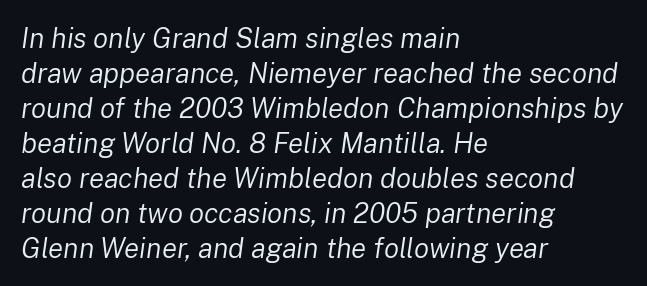
{"italic": "yes", "lean": "right", "slant_degrees": 8, "bold": "no", "weight": "regular", "width": "normal", "stroke_contrast": "low", "x_height": "medium", "monospaced": "no", "underline": "no", "align": "left", "line_spacing": "normal", "line_spacing_ratio": 1.25, "letter_spacing": "normal", "letter_spacing_em": 0.0, "glyph_px": 28}
